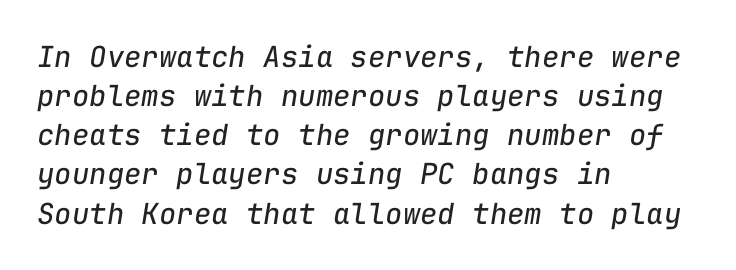
The image shows 29 px regular-weight type, italic (leaning right), monospaced; set left-aligned, normal line spacing (1.35x), normal letter spacing, not underlined; low stroke contrast and a medium x-height.
